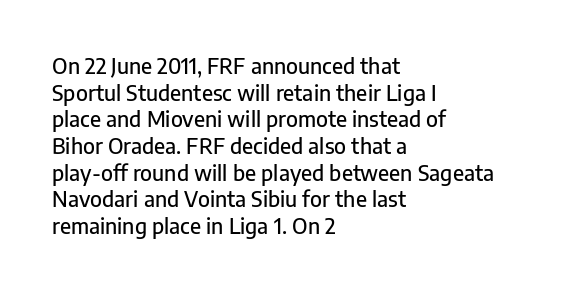
Successive baselines arrive at the customary interval. The space directly below the letters is spotless. The face used here is rendered with its standard letterfit. The rendering anchors every line to the left-hand side.
